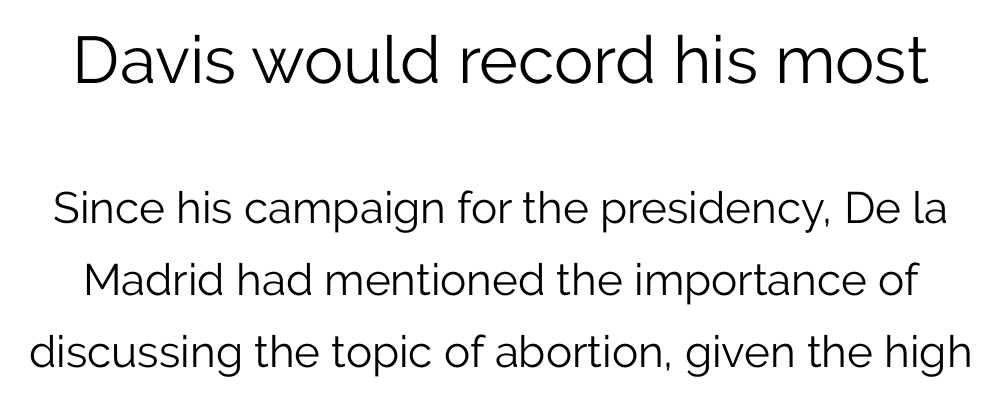
The image shows 66 px light sans-serif type, upright; set normal line spacing (1.64x), normal letter spacing, not underlined; the first (top) block is 1.5x larger; low stroke contrast and a medium x-height.
